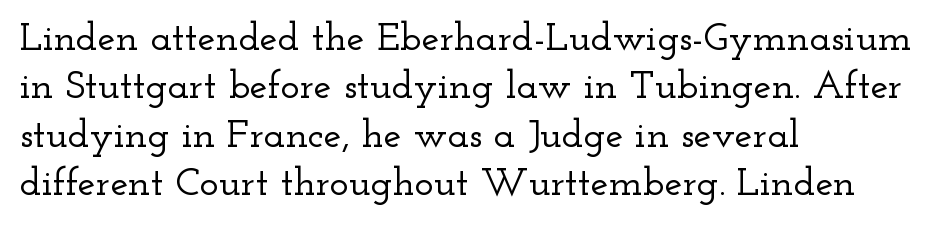
The image shows 40 px wide serif type, upright; set left-aligned, line spacing 1.21x, normal letter spacing, not underlined; low stroke contrast and a small x-height.
